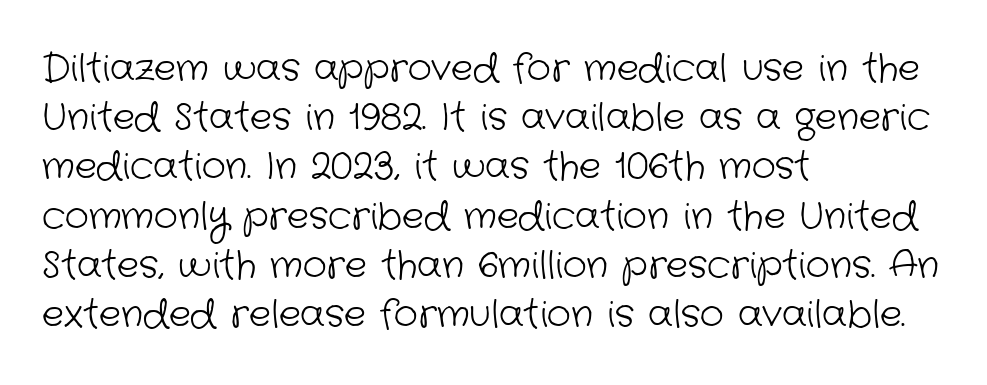
Whoever set this chose a conventional vertical rhythm. Casual observation: everything's shoved over to the left. The font sits on the lighter half of the weight spectrum, regular included. Observe the ordinary spacing: letters are neighbours, not strangers.
